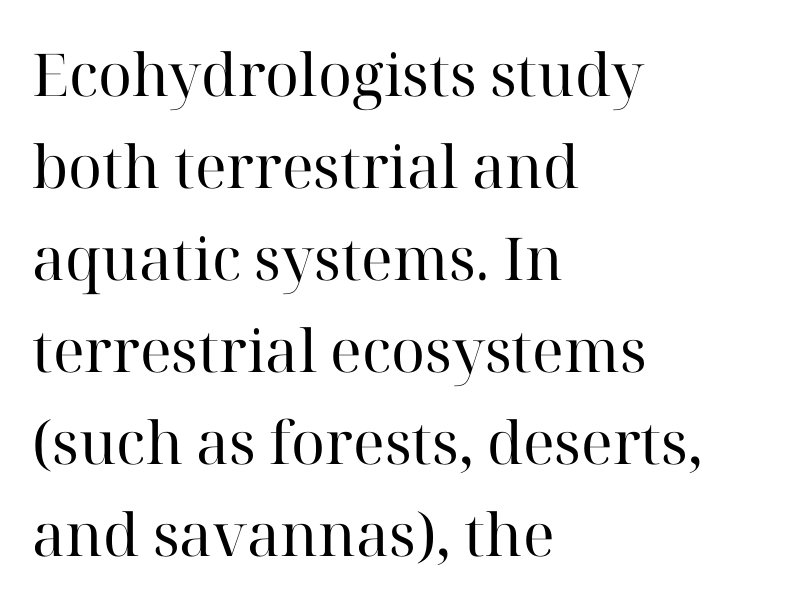
Q: Is the text bold? A: No.
Q: Is the text italic (slanted)? A: No, it is upright.
Q: Is the typeface a serif or a sans-serif typeface? A: Serif.
Q: Is the text underlined? A: No.
Q: How is the paragraph aligned? A: Left-aligned.
Q: Is the spacing between letters normal or unusually wide? A: Normal.
Q: Is the spacing between lines tight, normal or loose? A: Normal.
Q: Width (condensed, normal, or wide)? A: Normal.
Q: Stroke contrast? A: High.
Q: x-height? A: Medium.
Q: Monospaced? A: No.
